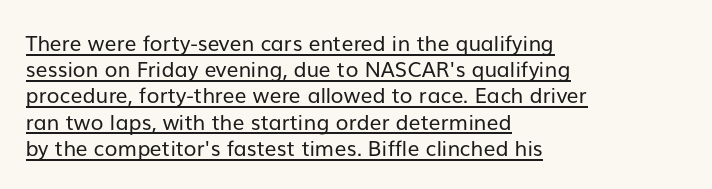
{"italic": "no", "bold": "no", "underline": "yes", "align": "left", "line_spacing": "normal", "line_spacing_ratio": 1.25, "letter_spacing": "normal", "letter_spacing_em": 0.0, "glyph_px": 21}
